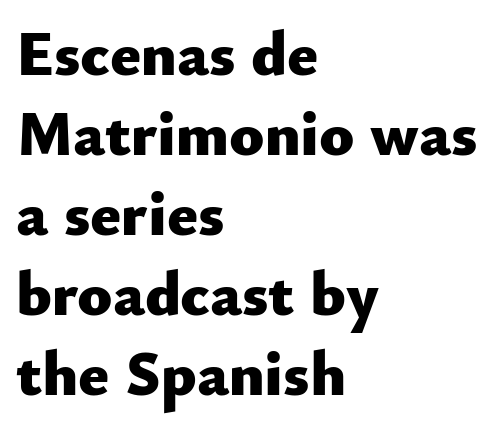
Q: Is the text bold? A: Yes.
Q: Is the text italic (slanted)? A: No, it is upright.
Q: Is the typeface a serif or a sans-serif typeface? A: Sans-serif.
Q: Is the text underlined? A: No.
Q: How is the paragraph aligned? A: Left-aligned.
Q: Is the spacing between letters normal or unusually wide? A: Normal.
Q: Is the spacing between lines tight, normal or loose? A: Normal.
Q: Width (condensed, normal, or wide)? A: Normal.
Q: Stroke contrast? A: Low.
Q: x-height? A: Small.
Q: Monospaced? A: No.
